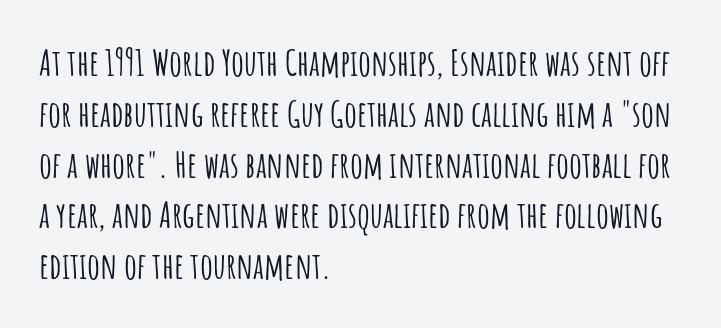
Is there much room between lines? A standard amount, neither cramped nor airy. Vertical strokes here are truly vertical. You could not count columns in this text — the font is proportionally spaced. This rendering employs a face without finishing strokes, i.e., a sans-serif. Letter spacing: default.
